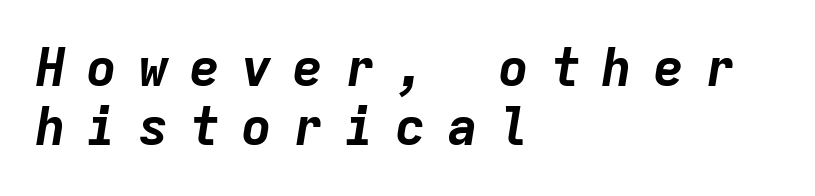
The glyphs have the mass of a bold cut. Between one letter and the next there's a generous, obvious gap. Horizontal alignment here is leftward, the default for most running prose. Descenders hang freely into open space. Each new line begins almost immediately beneath the previous one. Think of a typewriter: that constant character pitch is what you see here.
